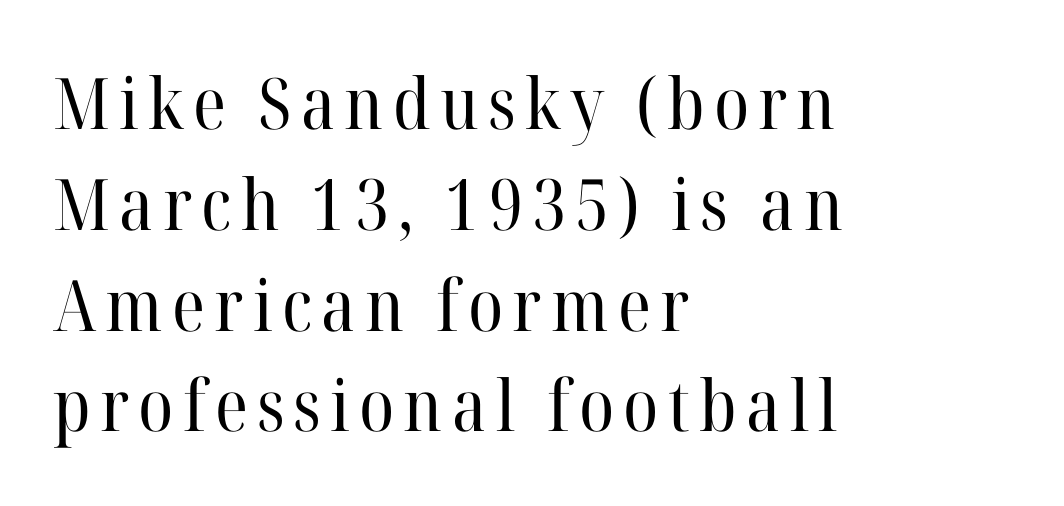
Alignment: flush left. In terms of letterform style, serifs are clearly present. Spacing verdict: proportional, widths tailored to each character. The weight would be labelled regular, book, light, or lighter still. Rows of type keep a routine distance in the vertical direction. Any mark beneath the type? The region is blank.
